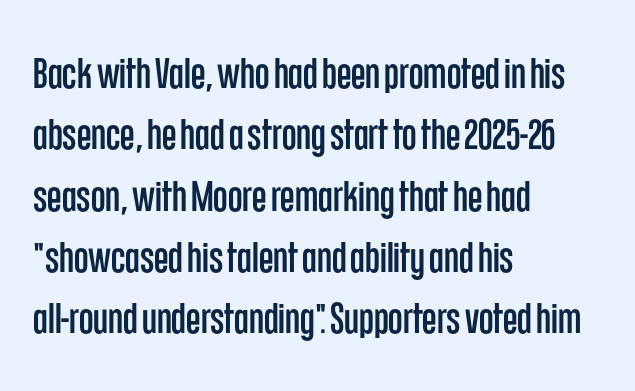
The image shows 42 px condensed sans-serif type, upright; set left-aligned, normal line spacing (1.46x), normal letter spacing, not underlined; low stroke contrast and a large x-height.
